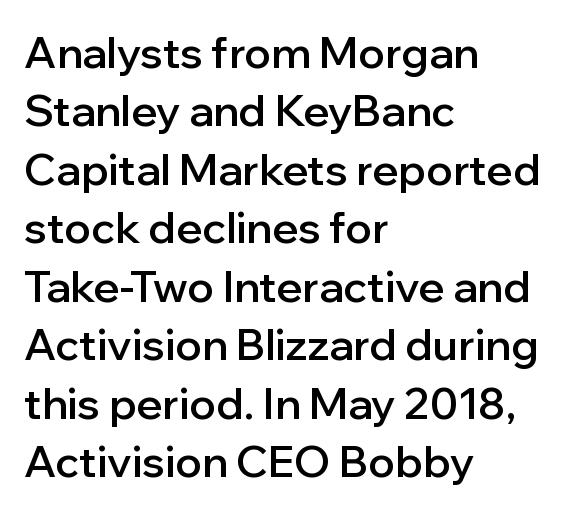
Q: Is the text bold? A: Semi-bold.
Q: Is the text italic (slanted)? A: No, it is upright.
Q: Is the typeface a serif or a sans-serif typeface? A: Sans-serif.
Q: Is the text underlined? A: No.
Q: How is the paragraph aligned? A: Left-aligned.
Q: Is the spacing between letters normal or unusually wide? A: Normal.
Q: Is the spacing between lines tight, normal or loose? A: Normal.
Q: Width (condensed, normal, or wide)? A: Normal.
Q: Stroke contrast? A: Low.
Q: x-height? A: Medium.
Q: Monospaced? A: No.
